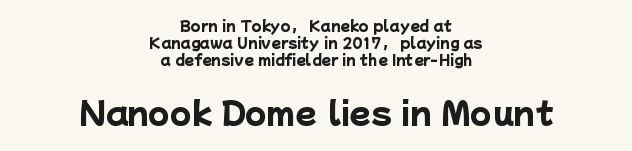
{"serif": "no", "bold": "yes", "weight": "heavy", "width": "normal", "stroke_contrast": "low", "x_height": "medium", "monospaced": "no", "underline": "no", "align": "center", "line_spacing_ratio": 1.21, "letter_spacing": "normal", "letter_spacing_em": 0.0, "larger_block": "second", "size_ratio": 2.21, "glyph_px": 31}
